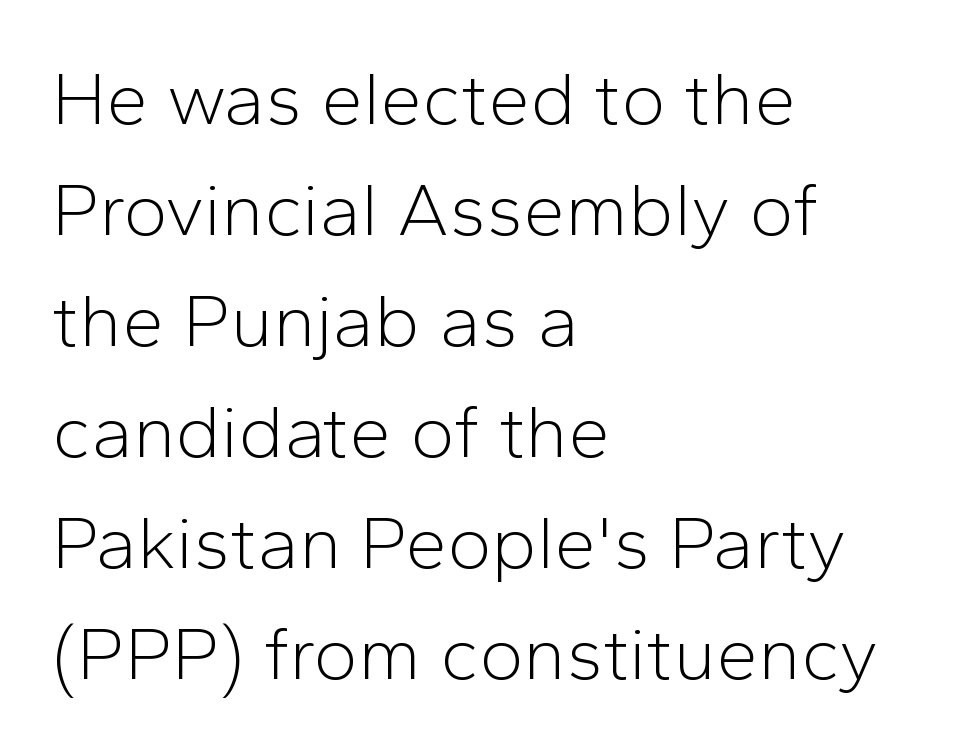
The image shows 75 px light sans-serif type, upright; set left-aligned, normal line spacing (1.48x), normal letter spacing, not underlined; low stroke contrast and a medium x-height.
